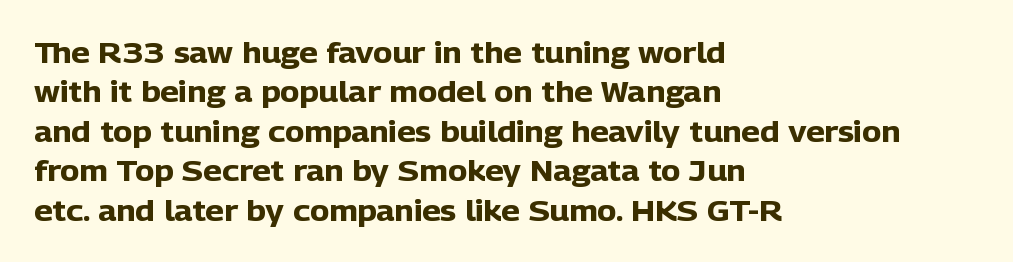
The image shows 29 px heavy sans-serif type, upright; set left-aligned, normal line spacing (1.36x), normal letter spacing, not underlined; low stroke contrast and a medium x-height.
